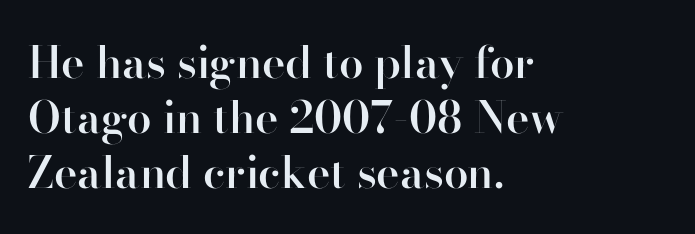
{"serif": "no", "italic": "no", "bold": "semi", "weight": "semibold", "width": "normal", "stroke_contrast": "high", "x_height": "small", "monospaced": "no", "underline": "no", "align": "left", "line_spacing": "normal", "line_spacing_ratio": 1.25, "letter_spacing": "normal", "letter_spacing_em": 0.0, "glyph_px": 44}
